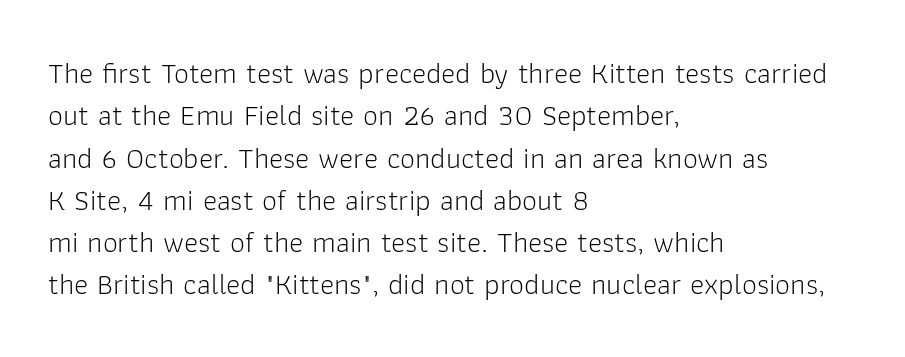
No italicization has been applied; the sample stays upright. Weight: not bold — regular or lighter. Varying glyph widths throughout — classic text-font behaviour. Each word holds together tightly as a unit, with standard inter-letter gaps. A classic flush-left, rag-right setting is used for this passage. The glyphs are unaccompanied by any horizontal stroke below them.
